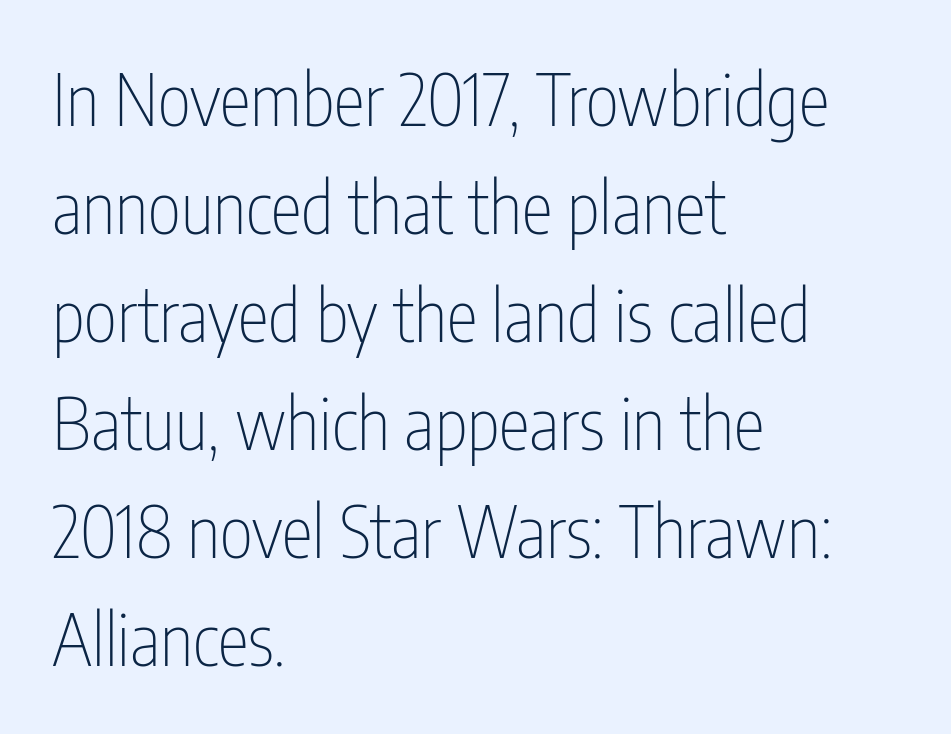
The image shows 71 px thin, condensed sans-serif type, upright; set left-aligned, normal line spacing (1.52x), normal letter spacing, not underlined; low stroke contrast and a medium x-height.
